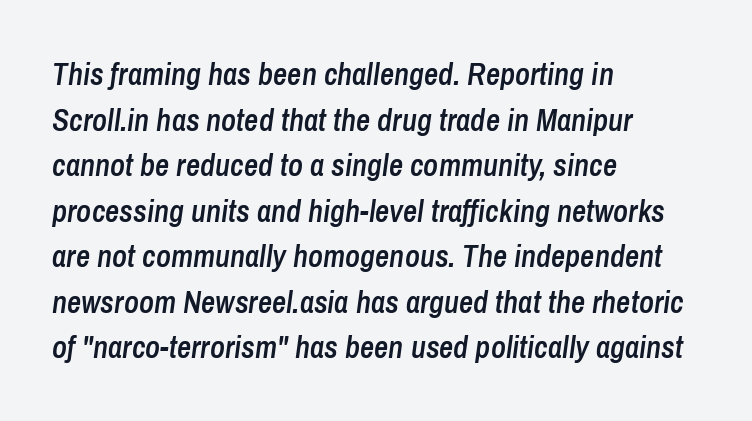
{"italic": "yes", "lean": "right", "slant_degrees": 8, "bold": "semi", "weight": "semibold", "width": "condensed", "stroke_contrast": "low", "x_height": "medium", "monospaced": "no", "underline": "no", "align": "left", "line_spacing": "normal", "line_spacing_ratio": 1.47, "letter_spacing": "normal", "letter_spacing_em": 0.0, "glyph_px": 31}
